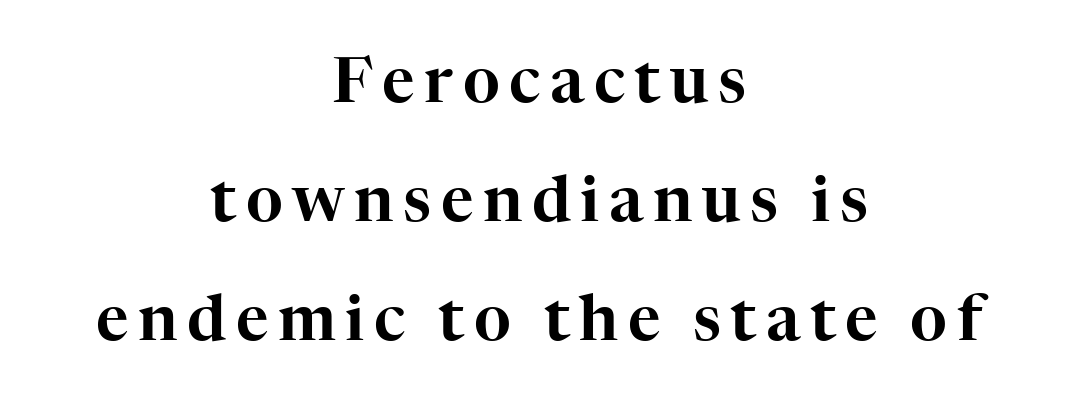
Q: Is the text italic (slanted)? A: No, it is upright.
Q: Is the typeface a serif or a sans-serif typeface? A: Serif.
Q: Is the text underlined? A: No.
Q: How is the paragraph aligned? A: Centered.
Q: Width (condensed, normal, or wide)? A: Normal.
Q: Stroke contrast? A: High.
Q: x-height? A: Medium.
Q: Monospaced? A: No.
